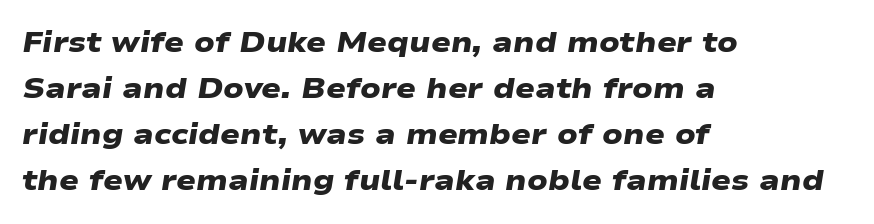
The letters advance in unequal steps, a hallmark of proportional type. Line spacing here is normal. Check the space under the baseline: it is left empty. Is the type bold? Yes — the strokes are clearly thick and heavy. The font family rendered here belongs to the sans-serif group.
